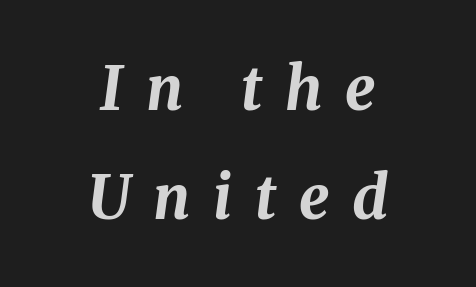
The image shows 60 px bold type, italic (leaning right); set centered, line spacing 1.82x, unusually wide letter spacing (+0.38 em), not underlined; medium stroke contrast and a medium x-height.
